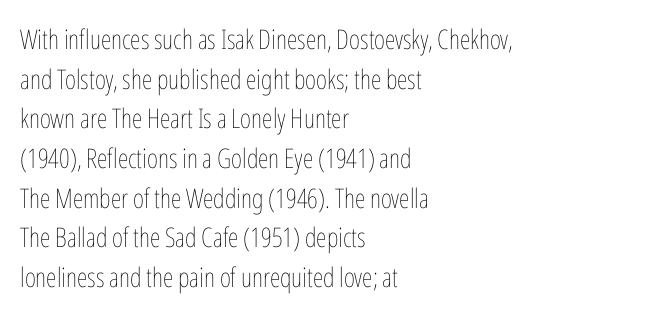
Q: Is the text bold? A: No.
Q: Is the text italic (slanted)? A: No, it is upright.
Q: Is the text underlined? A: No.
Q: How is the paragraph aligned? A: Left-aligned.
Q: Is the spacing between letters normal or unusually wide? A: Normal.
Q: Is the spacing between lines tight, normal or loose? A: Normal.
